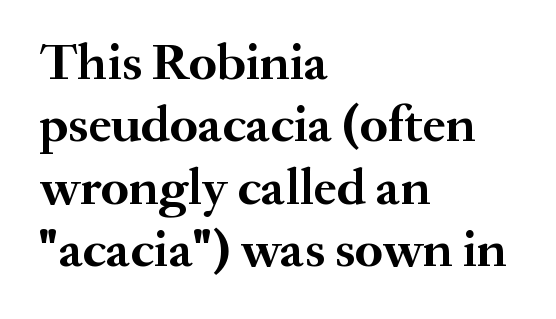
The image shows 52 px semibold serif type, upright; set left-aligned, line spacing 1.2x, normal letter spacing, not underlined; medium stroke contrast and a small x-height.
